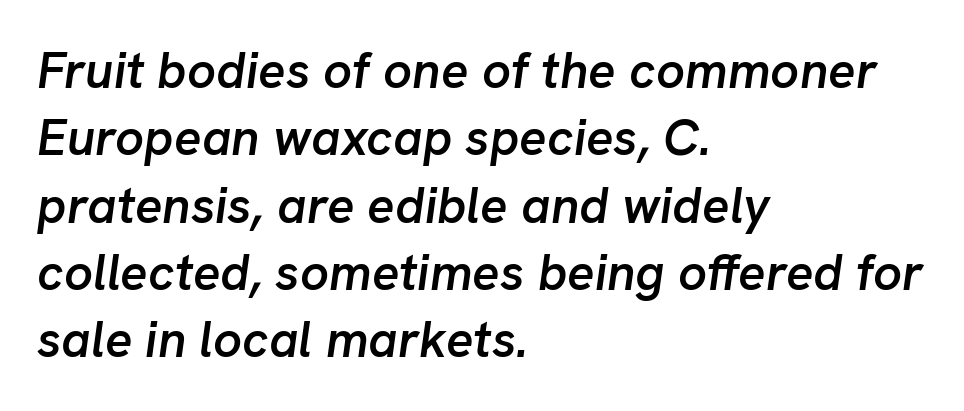
Q: Is the text bold? A: Semi-bold.
Q: Is the text italic (slanted)? A: Yes, it leans right by about 8 degrees.
Q: Is the text underlined? A: No.
Q: How is the paragraph aligned? A: Left-aligned.
Q: Is the spacing between letters normal or unusually wide? A: Normal.
Q: Is the spacing between lines tight, normal or loose? A: Normal.
Q: Width (condensed, normal, or wide)? A: Normal.
Q: Stroke contrast? A: Low.
Q: x-height? A: Medium.
Q: Monospaced? A: No.
